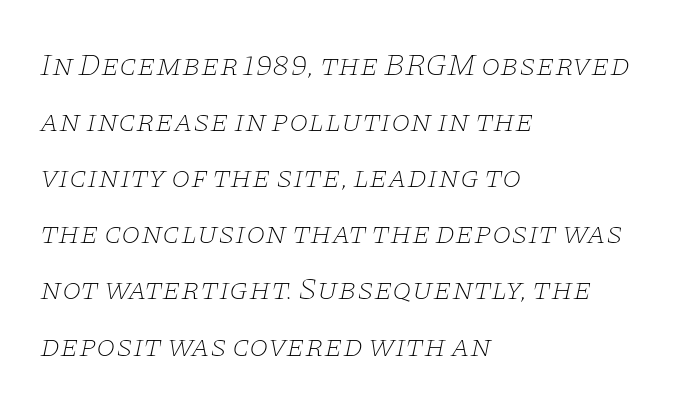
Q: Is the text bold? A: No.
Q: Is the text italic (slanted)? A: Yes, it leans right by about 11 degrees.
Q: Is the typeface a serif or a sans-serif typeface? A: Serif.
Q: Is the text underlined? A: No.
Q: How is the paragraph aligned? A: Left-aligned.
Q: Is the spacing between letters normal or unusually wide? A: Normal.
Q: Width (condensed, normal, or wide)? A: Wide.
Q: Stroke contrast? A: Low.
Q: x-height? A: Large.
Q: Monospaced? A: No.
